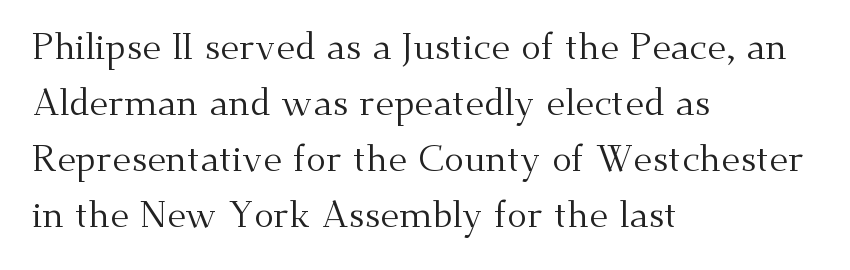
Q: Is the text bold? A: No.
Q: Is the text italic (slanted)? A: No, it is upright.
Q: Is the typeface a serif or a sans-serif typeface? A: Serif.
Q: Is the text underlined? A: No.
Q: How is the paragraph aligned? A: Left-aligned.
Q: Is the spacing between letters normal or unusually wide? A: Normal.
Q: Is the spacing between lines tight, normal or loose? A: Normal.
Q: Width (condensed, normal, or wide)? A: Normal.
Q: Stroke contrast? A: Medium.
Q: x-height? A: Small.
Q: Monospaced? A: No.
